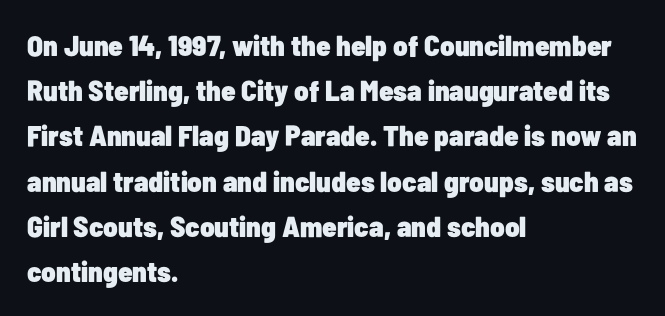
Horizontally, the lines are justified to the leading edge only. A dark, heavy texture on the line: the type is bold. This sample uses a sans-serif face. Italic? Not at all — the glyphs are vertical. Does the leading feel generous? No, just average.
